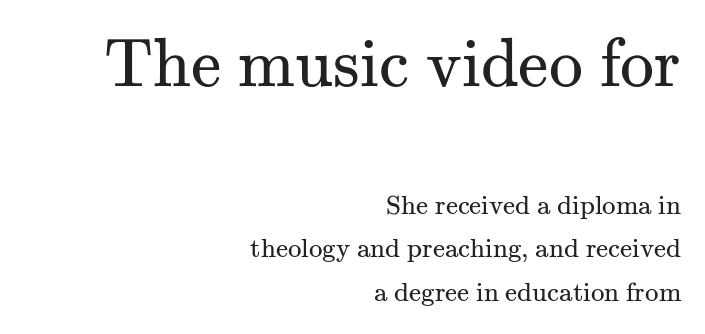
The image shows 68 px regular-weight serif type, upright; set right-aligned, normal line spacing (1.62x), normal letter spacing, not underlined; the first (top) block is 2.52x larger; medium stroke contrast and a small x-height.
